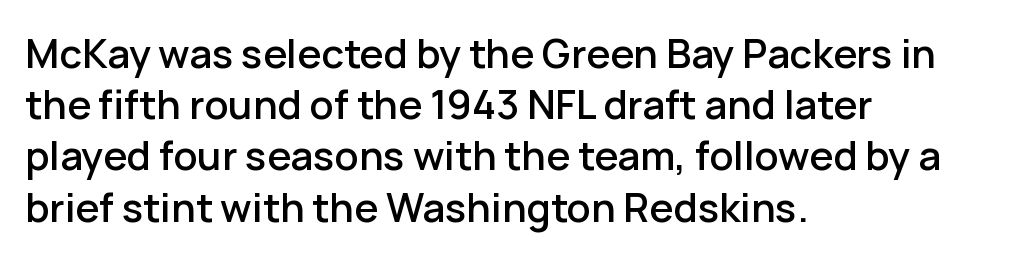
Q: Is the text italic (slanted)? A: No, it is upright.
Q: Is the typeface a serif or a sans-serif typeface? A: Sans-serif.
Q: Is the text underlined? A: No.
Q: How is the paragraph aligned? A: Left-aligned.
Q: Is the spacing between letters normal or unusually wide? A: Normal.
Q: Is the spacing between lines tight, normal or loose? A: Normal.
Q: Width (condensed, normal, or wide)? A: Normal.
Q: Stroke contrast? A: Low.
Q: x-height? A: Medium.
Q: Monospaced? A: No.
